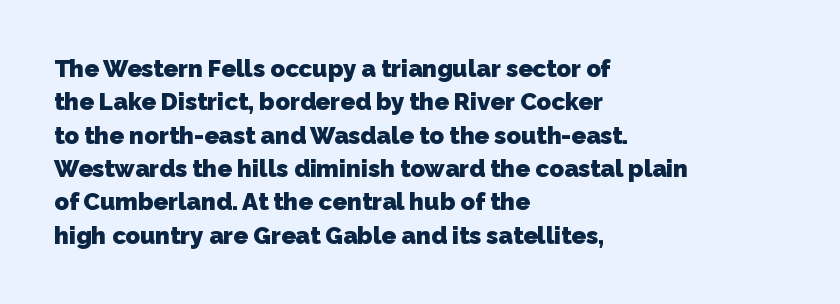
{"bold": "yes", "underline": "no", "align": "left", "line_spacing": "normal", "line_spacing_ratio": 1.39, "letter_spacing": "normal", "letter_spacing_em": 0.0, "glyph_px": 24}
